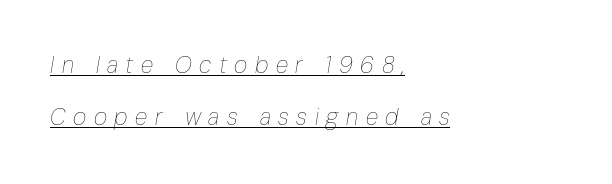
Q: Is the text bold? A: No.
Q: Is the text italic (slanted)? A: Yes, it leans right by about 10 degrees.
Q: Is the text underlined? A: Yes.
Q: How is the paragraph aligned? A: Left-aligned.
Q: Is the spacing between letters normal or unusually wide? A: Unusually wide.
Q: Is the spacing between lines tight, normal or loose? A: Loose.
